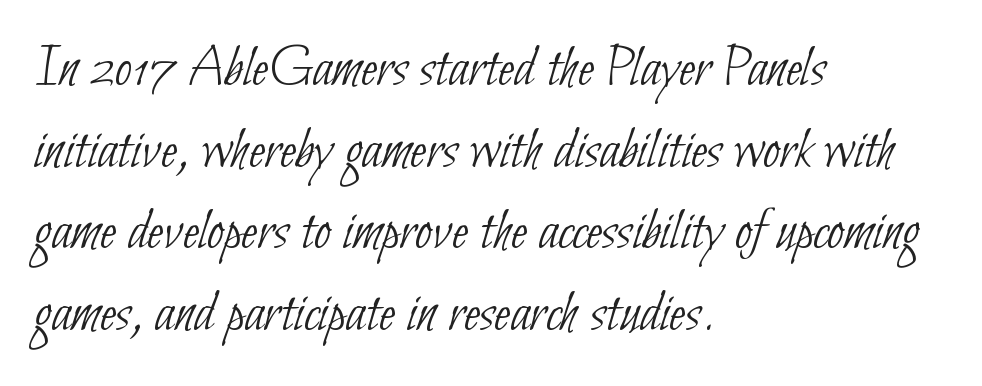
Q: Is the text bold? A: No.
Q: Is the typeface a serif or a sans-serif typeface? A: Sans-serif.
Q: Is the text underlined? A: No.
Q: How is the paragraph aligned? A: Left-aligned.
Q: Is the spacing between letters normal or unusually wide? A: Normal.
Q: Is the spacing between lines tight, normal or loose? A: Normal.
Q: Width (condensed, normal, or wide)? A: Condensed.
Q: Stroke contrast? A: Low.
Q: x-height? A: Small.
Q: Monospaced? A: No.
